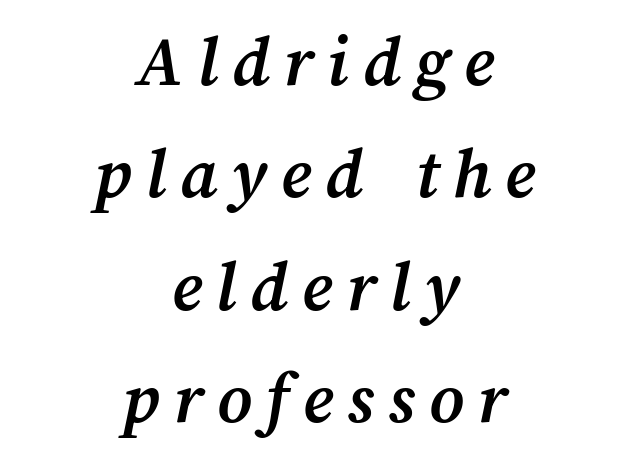
The image shows 74 px semibold type; set centered, normal line spacing (1.52x), not underlined; medium stroke contrast and a medium x-height.
